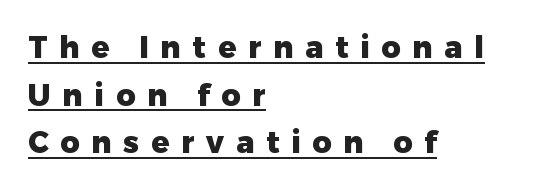
Summary of vertical rhythm: regular, with standard interline spacing. Strokes here are thick enough to call this a true bold. One-word summary of the alignment: left. The type sits square on the baseline with zero lean. Quick note: underline on. Looks like regular typesetting: each glyph gets only the width it needs.
